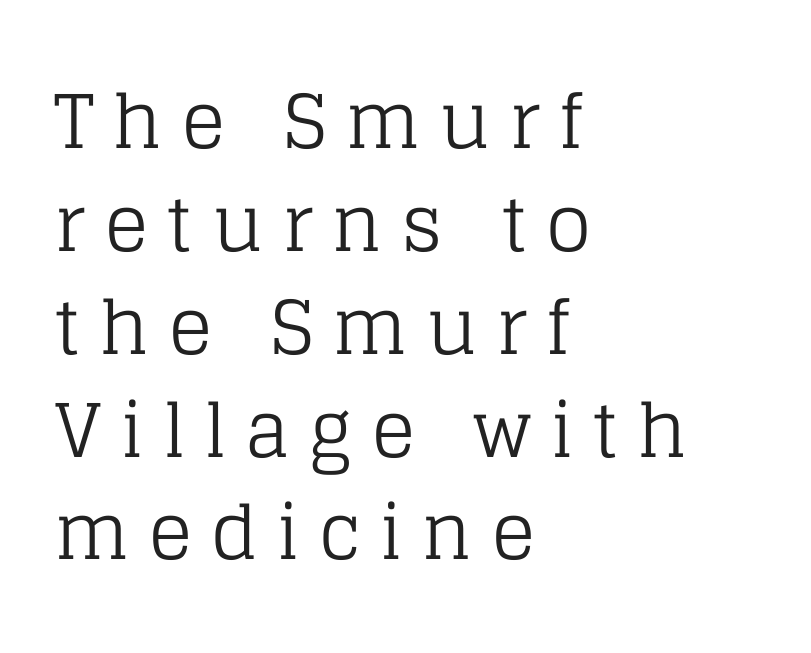
Baseline-to-baseline distance is the conventional proportion of letter height. Spacing between characters has been opened up far beyond the box default. No letter is thick-stroked: the sample isn't bold. You could not count columns in this text — the font is proportionally spaced.
